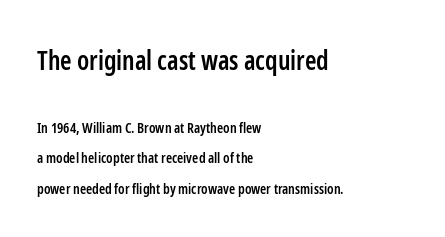
Q: Is the text bold? A: Semi-bold.
Q: Is the text italic (slanted)? A: No, it is upright.
Q: Is the text underlined? A: No.
Q: How is the paragraph aligned? A: Left-aligned.
Q: Is the spacing between letters normal or unusually wide? A: Normal.
Q: Is the spacing between lines tight, normal or loose? A: Loose.
Q: Which block of text is set in a larger size, the first (top) or the second (bottom)? A: The first (top) one.
